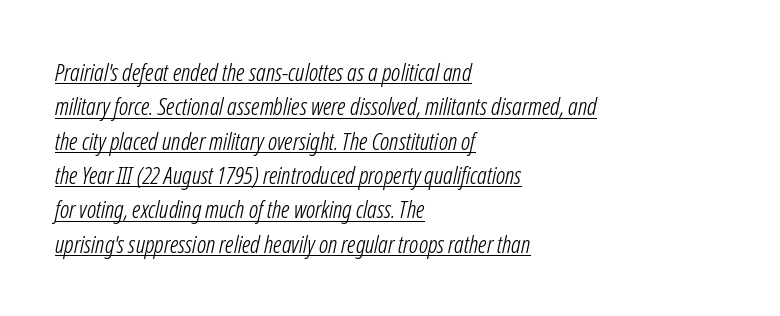
The type is set solid horizontally, with unmodified tracking. The specimen reads as italic at a glance. This block has exactly the height ordinary leading produces. Looks like someone drew a line under every word here.
